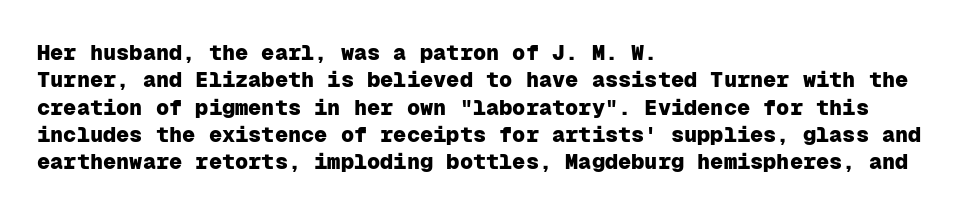
Q: Is the text bold? A: Yes.
Q: Is the text italic (slanted)? A: No, it is upright.
Q: Is the text underlined? A: No.
Q: How is the paragraph aligned? A: Left-aligned.
Q: Is the spacing between letters normal or unusually wide? A: Normal.
